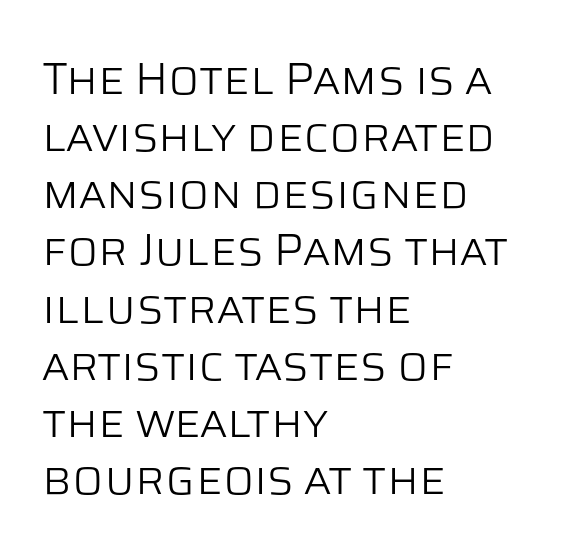
Does the copy run flush right? No — it runs flush left. This is the regular roman posture of the typeface. Do the characters align in a grid? No, the font is proportional. Each letter's strokes conclude bluntly, with no projecting serifs.
